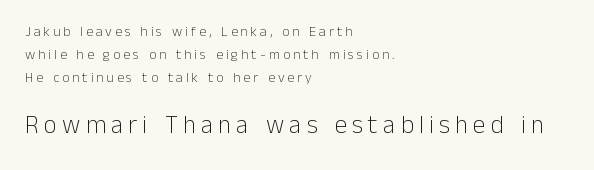
Horizontal bands of white between lines are of average thickness. Reading down the block, your eye returns to a fixed left position each line. The letters stand straight up with perfectly vertical stems. The baseline area is clear. Stroke thickness stays within the range of a standard reading face or lighter. The line texture is sparse and dotted thanks to wide tracking.
